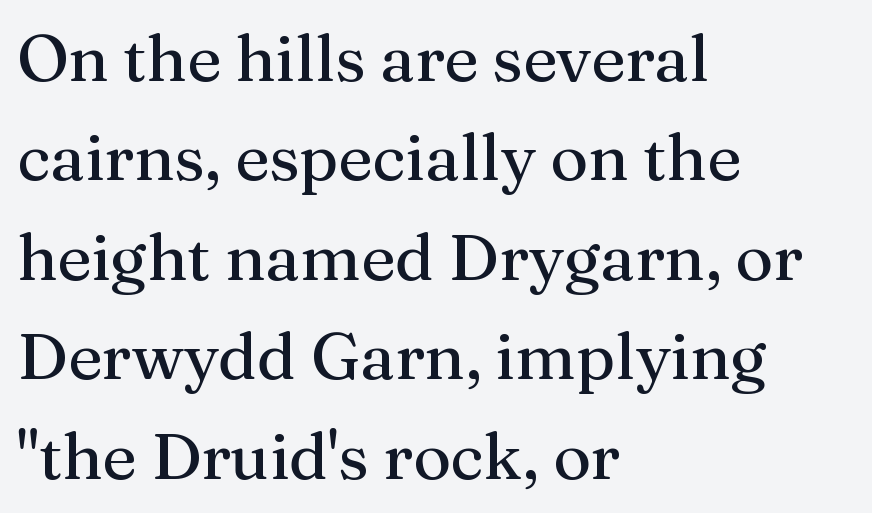
Tracking value appears to be zero — textbook default spacing. Anything drawn beneath the words? Only blank space. Looks like regular typesetting: each glyph gets only the width it needs. The type family on display is of the serif kind. Caption: multi-line text, flush left, ragged right. If you drew a line through each stem, it would be perfectly vertical.
